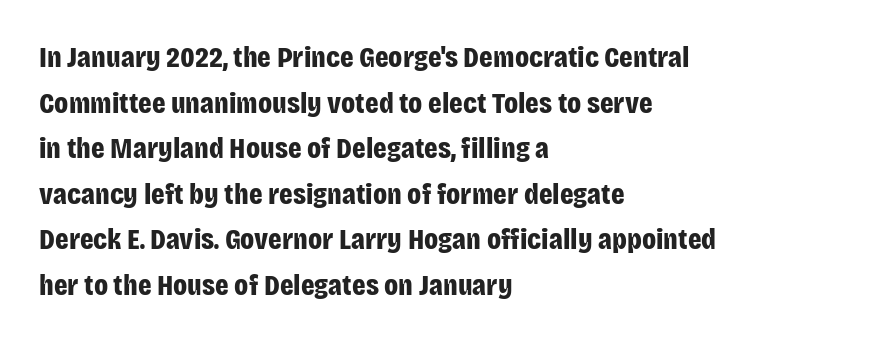
Plenty of ink on the page — the face is bold. A bare baseline throughout the passage. The face used here is proportionally spaced, like ordinary book or web type. This rendering employs a face without finishing strokes, i.e., a sans-serif. The passage is arranged the way most books set body copy — flush left.
